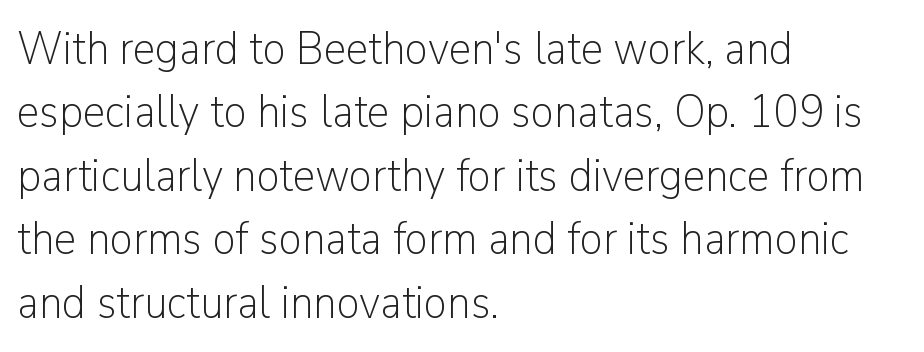
The face used here is a sans, in the tradition of grotesques and geometrics. Vertical strokes here are truly vertical. Is this a fixed-width face? No — the glyphs have proportional, varying widths. Here the glyphs are tracked normally, forming tight word shapes. Baseline-to-baseline distance is the conventional proportion of letter height.
